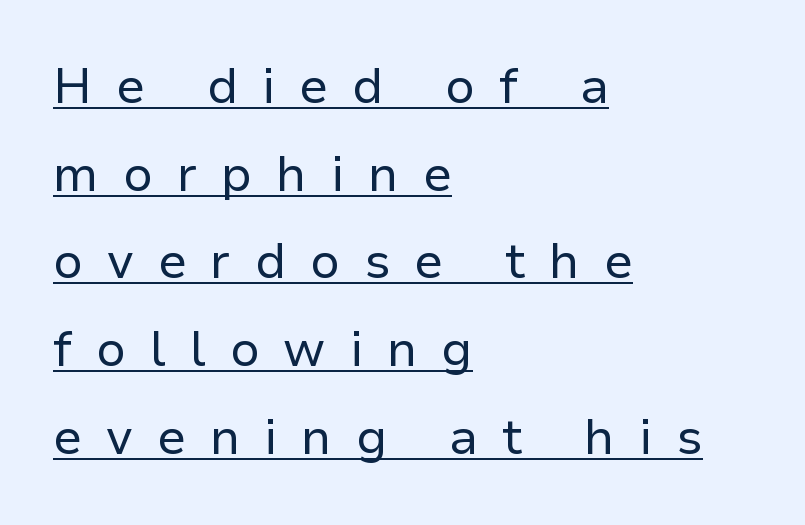
Q: Is the text bold? A: No.
Q: Is the text italic (slanted)? A: No, it is upright.
Q: Is the typeface a serif or a sans-serif typeface? A: Sans-serif.
Q: Is the text underlined? A: Yes.
Q: How is the paragraph aligned? A: Left-aligned.
Q: Is the spacing between letters normal or unusually wide? A: Unusually wide.
Q: Width (condensed, normal, or wide)? A: Normal.
Q: Stroke contrast? A: Low.
Q: x-height? A: Medium.
Q: Monospaced? A: No.
